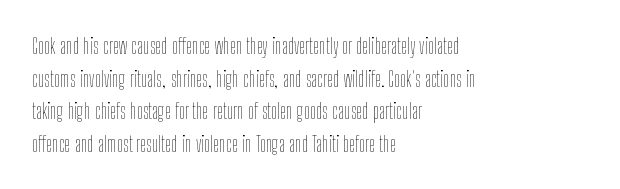
Q: Is the text bold? A: No.
Q: Is the text italic (slanted)? A: No, it is upright.
Q: Is the text underlined? A: No.
Q: How is the paragraph aligned? A: Left-aligned.
Q: Is the spacing between letters normal or unusually wide? A: Normal.
Q: Is the spacing between lines tight, normal or loose? A: Normal.
